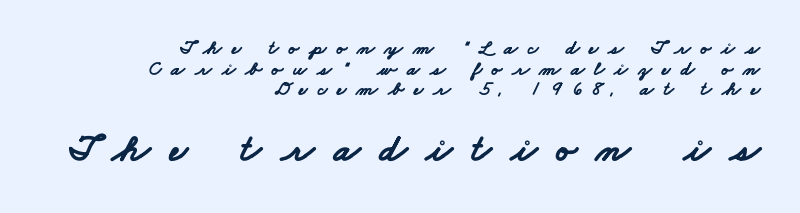
The image shows 39 px bold, wide sans-serif type; set right-aligned, tight line spacing (1.03x), unusually wide letter spacing (+0.49 em), not underlined; the second (bottom) block is 1.95x larger; low stroke contrast and a small x-height.
